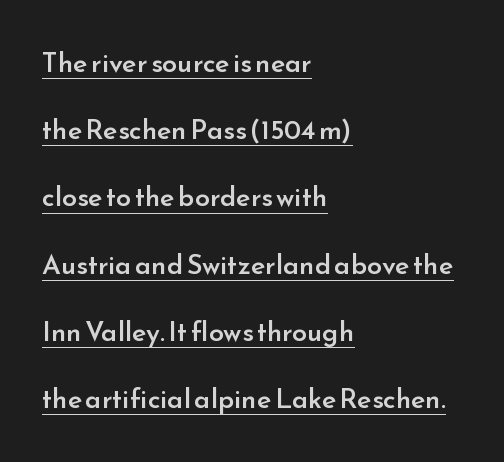
The image shows 27 px text type, upright; set left-aligned, loose line spacing (2.49x), normal letter spacing, underlined.
